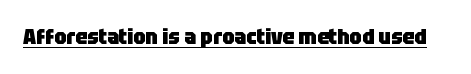
Emphasis is given by a line drawn under the lettering. Weight: bold. Honestly, the letter spacing is just normal — you wouldn't notice it. Is there any slant? The stems are plumb.
